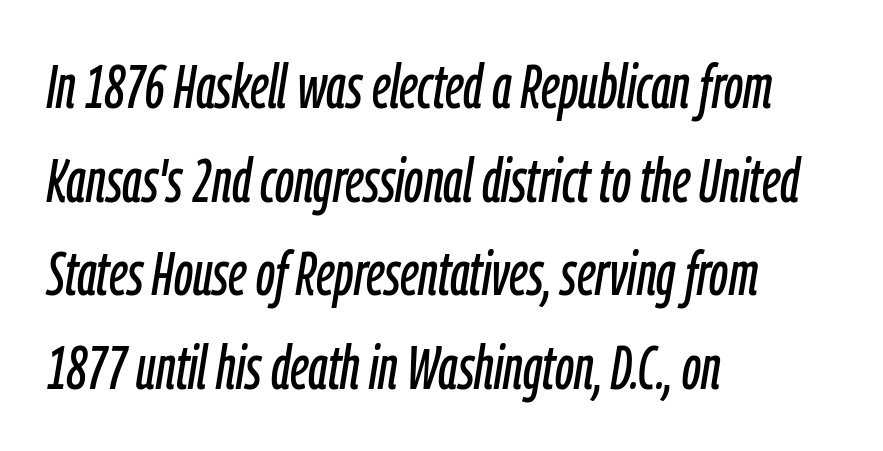
The image shows 62 px condensed type, italic (leaning right); set left-aligned, normal line spacing (1.51x), normal letter spacing, not underlined; low stroke contrast and a medium x-height.
